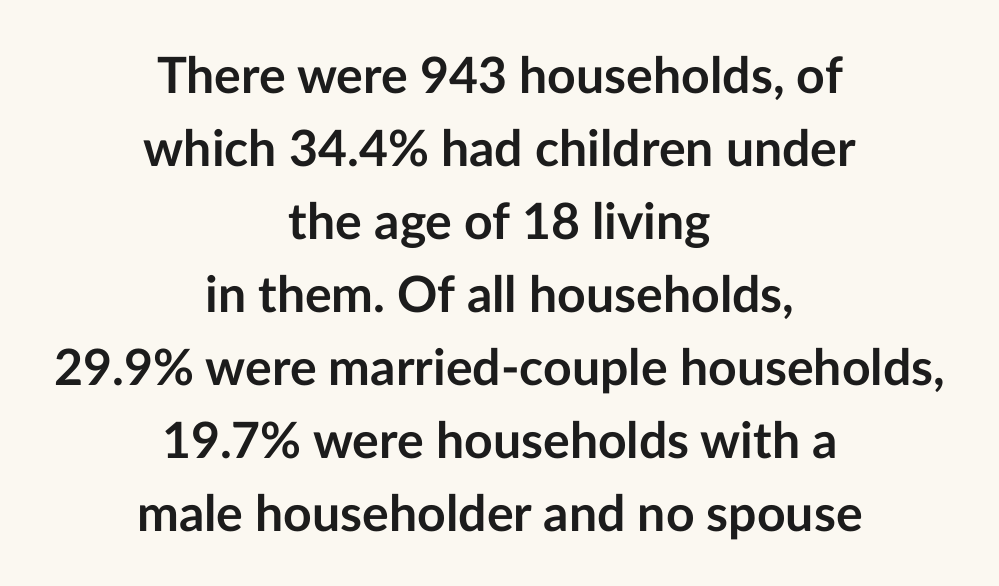
Upright lettering throughout. Which margin do the lines hug? Neither — every line sits in the middle. The designer went with a sans here, leaving each stem footless. Stroke thickness is high; the sample reads as a true bold.
